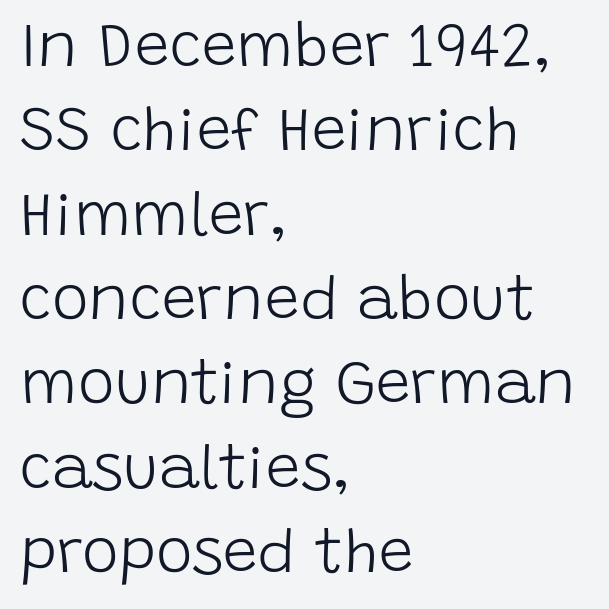
{"serif": "no", "italic": "no", "bold": "no", "weight": "light", "width": "normal", "stroke_contrast": "low", "x_height": "large", "monospaced": "no", "underline": "no", "align": "left", "line_spacing": "normal", "line_spacing_ratio": 1.36, "letter_spacing": "normal", "letter_spacing_em": 0.0, "glyph_px": 62}
